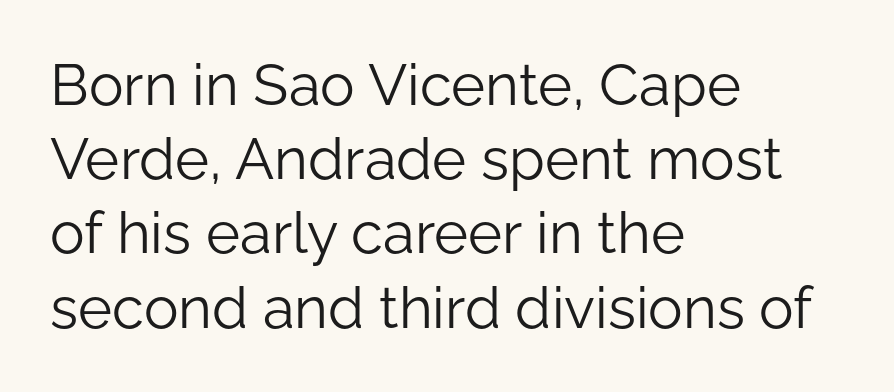
The image shows 58 px light sans-serif type, upright; set left-aligned, normal line spacing (1.28x), normal letter spacing, not underlined; low stroke contrast and a medium x-height.
